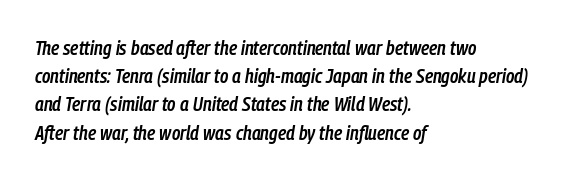
Q: Is the text bold? A: Semi-bold.
Q: Is the text italic (slanted)? A: Yes, it leans right by about 9 degrees.
Q: Is the text underlined? A: No.
Q: How is the paragraph aligned? A: Left-aligned.
Q: Is the spacing between letters normal or unusually wide? A: Normal.
Q: Is the spacing between lines tight, normal or loose? A: Normal.
